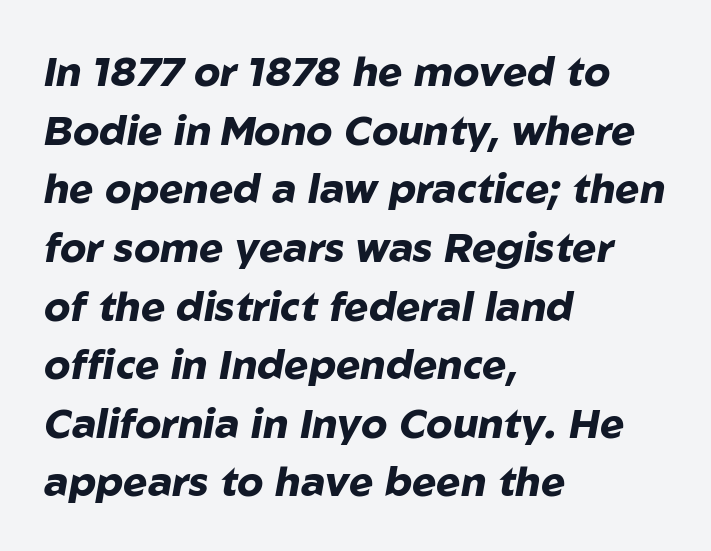
Q: Is the text bold? A: Yes.
Q: Is the text italic (slanted)? A: Yes, it leans right by about 10 degrees.
Q: Is the text underlined? A: No.
Q: How is the paragraph aligned? A: Left-aligned.
Q: Is the spacing between letters normal or unusually wide? A: Normal.
Q: Is the spacing between lines tight, normal or loose? A: Normal.
Q: Width (condensed, normal, or wide)? A: Normal.
Q: Stroke contrast? A: Low.
Q: x-height? A: Medium.
Q: Monospaced? A: No.
